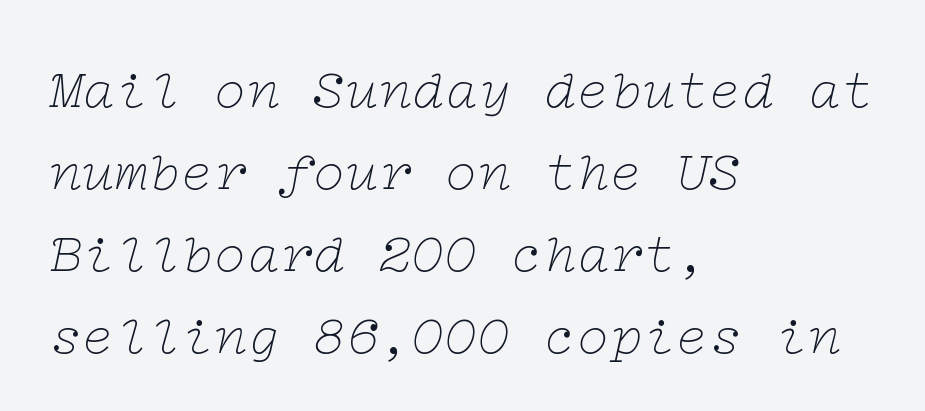
{"serif": "yes", "italic": "yes", "lean": "right", "slant_degrees": 12, "bold": "no", "weight": "thin", "width": "wide", "stroke_contrast": "low", "x_height": "medium", "underline": "no", "align": "left", "line_spacing": "normal", "line_spacing_ratio": 1.49, "letter_spacing": "normal", "letter_spacing_em": 0.0, "glyph_px": 55}
